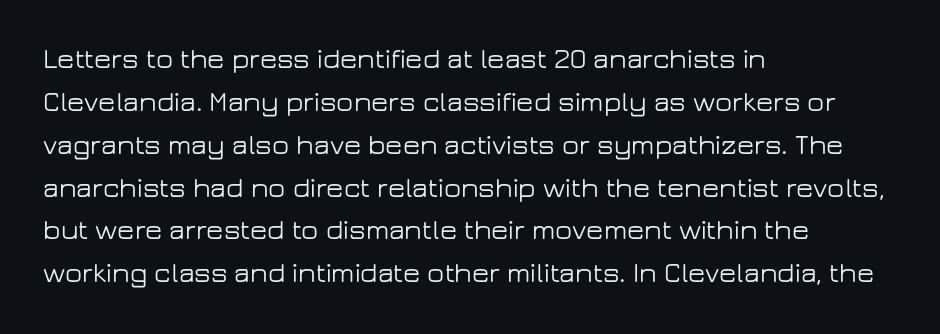
In terms of letterspacing, this is plain default setting. Whoever set this chose a conventional vertical rhythm. Is this a sans? Yes — the strokes have no serifs. Any mark beneath the type? The region is blank. Nope, not italic — everything's standing straight.
